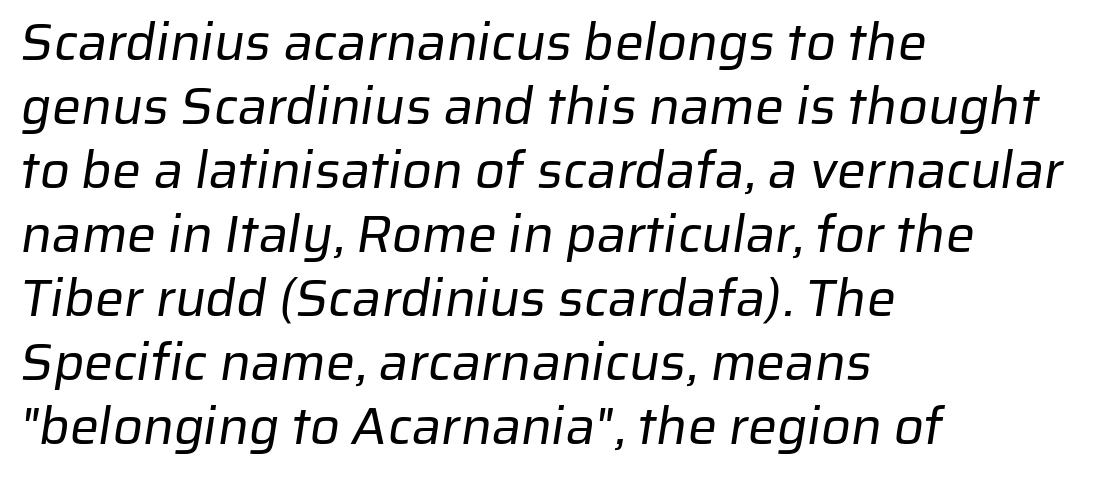
Q: Is the text bold? A: No.
Q: Is the typeface a serif or a sans-serif typeface? A: Sans-serif.
Q: Is the text underlined? A: No.
Q: How is the paragraph aligned? A: Left-aligned.
Q: Is the spacing between letters normal or unusually wide? A: Normal.
Q: Width (condensed, normal, or wide)? A: Normal.
Q: Stroke contrast? A: Low.
Q: x-height? A: Medium.
Q: Monospaced? A: No.
